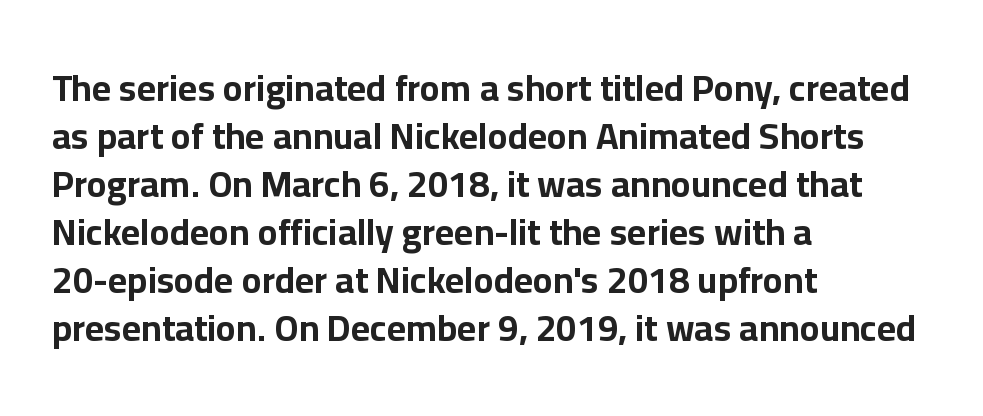
The image shows 37 px bold sans-serif type, upright; set left-aligned, normal line spacing (1.3x), normal letter spacing, not underlined; low stroke contrast and a medium x-height.
